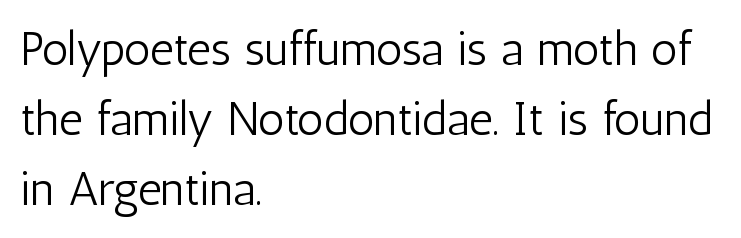
The image shows 47 px light, condensed sans-serif type, upright; set left-aligned, normal line spacing (1.49x), normal letter spacing, not underlined; low stroke contrast and a medium x-height.
